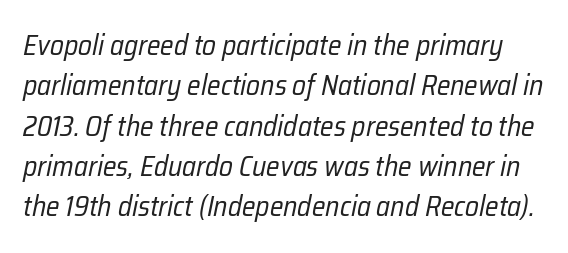
{"italic": "yes", "lean": "right", "slant_degrees": 12, "bold": "no", "weight": "regular", "width": "condensed", "stroke_contrast": "low", "x_height": "medium", "monospaced": "no", "underline": "no", "line_spacing": "normal", "line_spacing_ratio": 1.44, "letter_spacing": "normal", "letter_spacing_em": 0.0, "glyph_px": 28}
